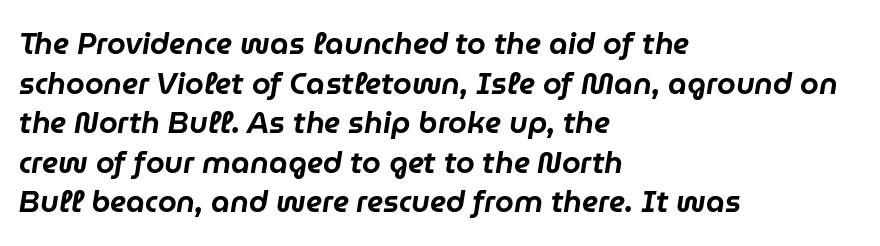
This sample has the flowing, uneven cadence of proportional lettering. Leading: standard. Any mark beneath the type? The region is blank. Default kerning and tracking; the words read as compact shapes.
